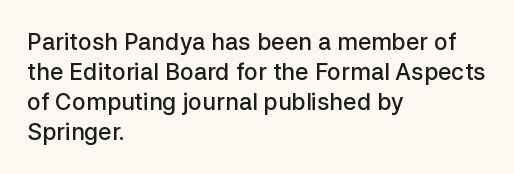
{"italic": "no", "bold": "semi", "underline": "no", "align": "left", "line_spacing": "normal", "line_spacing_ratio": 1.31, "letter_spacing": "normal", "letter_spacing_em": 0.0, "glyph_px": 23}
